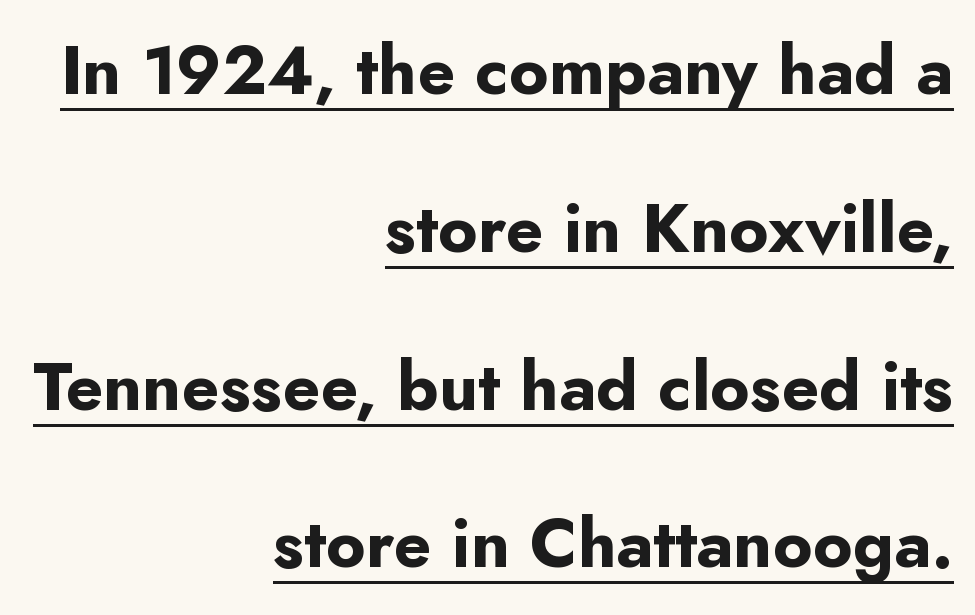
The image shows 68 px bold sans-serif type, upright; set right-aligned, loose line spacing (2.32x), normal letter spacing, underlined; low stroke contrast and a small x-height.
